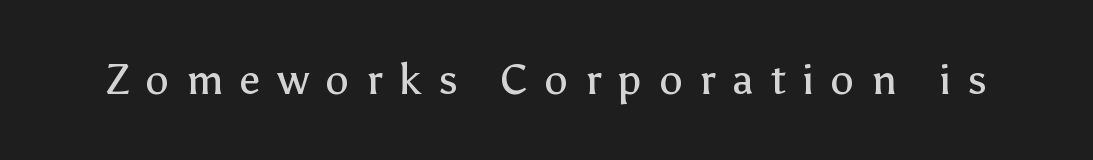
Q: Is the text bold? A: No.
Q: Is the text italic (slanted)? A: No, it is upright.
Q: Is the typeface a serif or a sans-serif typeface? A: Sans-serif.
Q: Is the text underlined? A: No.
Q: Is the spacing between letters normal or unusually wide? A: Unusually wide.
Q: Width (condensed, normal, or wide)? A: Normal.
Q: Stroke contrast? A: Low.
Q: x-height? A: Medium.
Q: Monospaced? A: No.
